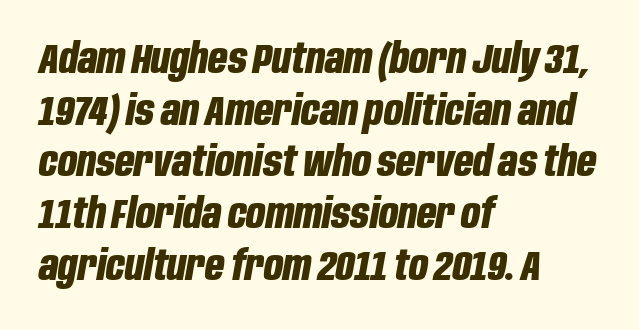
Emphasis-style slanted type is in use. The strip under each line holds only bare page. Chunky letters — that's bold for sure. These lines stack with their left ends in a neat column.
